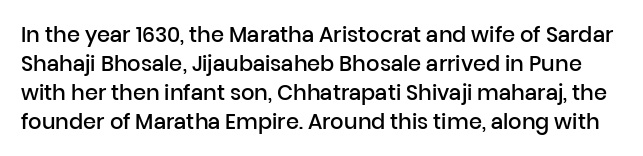
{"italic": "no", "bold": "semi", "underline": "no", "line_spacing": "normal", "line_spacing_ratio": 1.38, "letter_spacing": "normal", "letter_spacing_em": 0.0, "glyph_px": 21}
